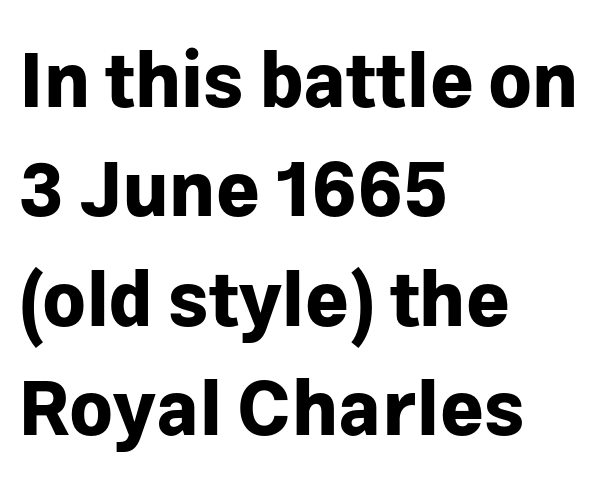
{"serif": "no", "italic": "no", "bold": "yes", "weight": "bold", "width": "normal", "stroke_contrast": "low", "x_height": "medium", "monospaced": "no", "underline": "no", "align": "left", "line_spacing": "normal", "line_spacing_ratio": 1.46, "letter_spacing": "normal", "letter_spacing_em": 0.0, "glyph_px": 75}
